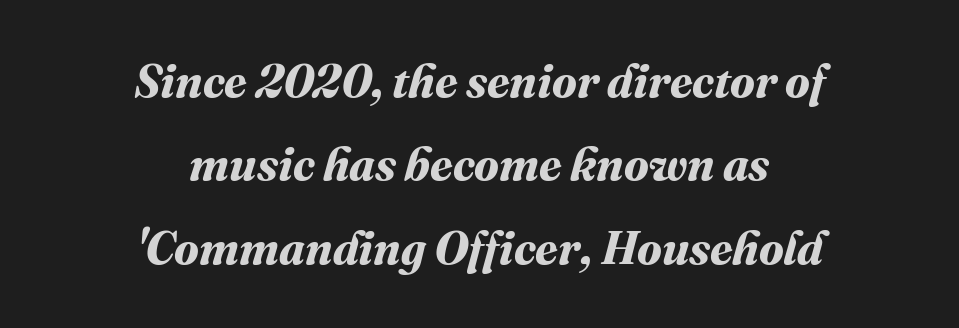
Q: Is the text bold? A: Yes.
Q: Is the text underlined? A: No.
Q: How is the paragraph aligned? A: Centered.
Q: Is the spacing between letters normal or unusually wide? A: Normal.
Q: Width (condensed, normal, or wide)? A: Normal.
Q: Stroke contrast? A: Medium.
Q: x-height? A: Medium.
Q: Monospaced? A: No.
